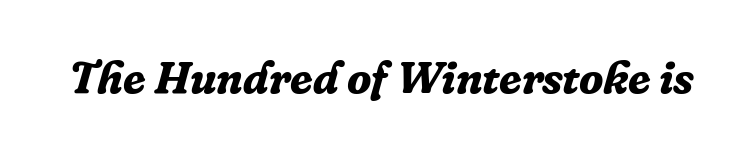
The image shows 45 px bold serif type, italic (leaning right); set normal letter spacing, not underlined; low stroke contrast and a medium x-height.
